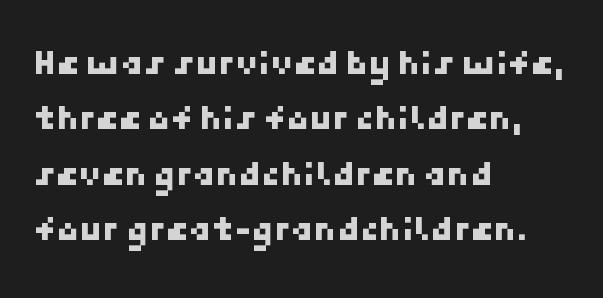
No extra tracking has been applied to these lines. The gap between lines stays unmarked. Compared with typical paragraphs, the rows here are spaced about the same. The compositor pushed each line to the left boundary. Look at the bottom of the vertical strokes: they stop flat, with no serifs.
